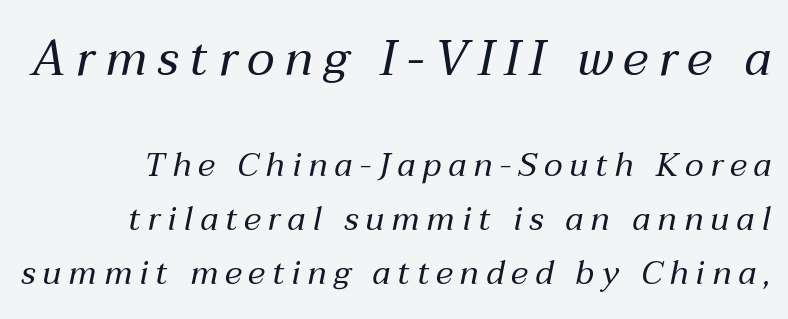
{"italic": "yes", "lean": "right", "slant_degrees": 12, "bold": "no", "weight": "regular", "width": "normal", "stroke_contrast": "medium", "x_height": "medium", "monospaced": "no", "underline": "no", "line_spacing": "normal", "line_spacing_ratio": 1.64, "letter_spacing": "wide", "letter_spacing_em": 0.21, "larger_block": "first", "size_ratio": 1.48, "glyph_px": 49}
